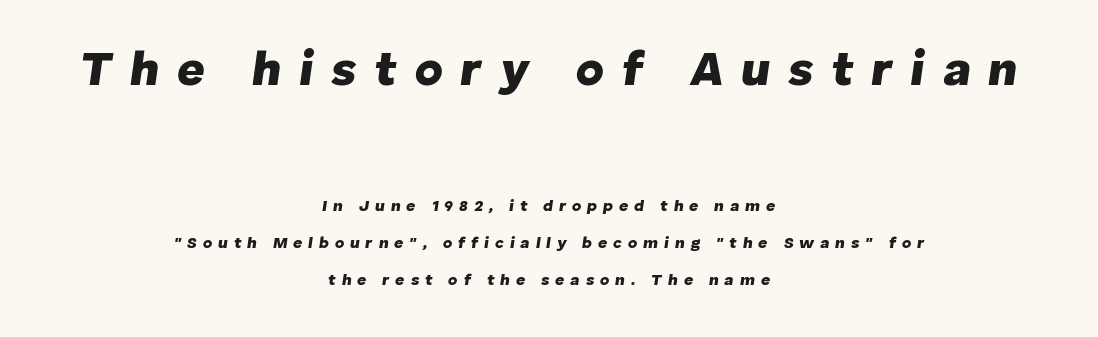
Q: Is the text bold? A: Yes.
Q: Is the text italic (slanted)? A: Yes, it leans right by about 8 degrees.
Q: Is the text underlined? A: No.
Q: How is the paragraph aligned? A: Centered.
Q: Is the spacing between letters normal or unusually wide? A: Unusually wide.
Q: Is the spacing between lines tight, normal or loose? A: Loose.
Q: Which block of text is set in a larger size, the first (top) or the second (bottom)? A: The first (top) one.
Q: Width (condensed, normal, or wide)? A: Normal.
Q: Stroke contrast? A: Low.
Q: x-height? A: Medium.
Q: Monospaced? A: No.
